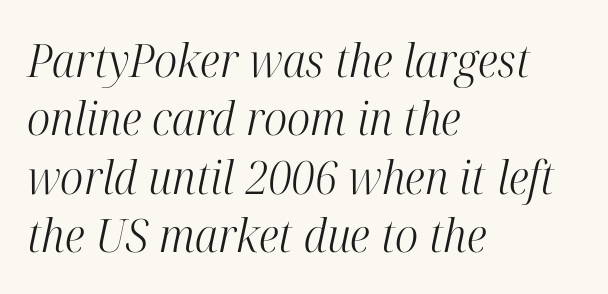
Characters are canted at an angle relative to the baseline's perpendicular. Here the designer chose a conventional face with non-uniform glyph widths. Quick note: interline space is typical. Caption: face not bold, strokes unweighted. Letterform terminals end in serifs throughout the passage.
